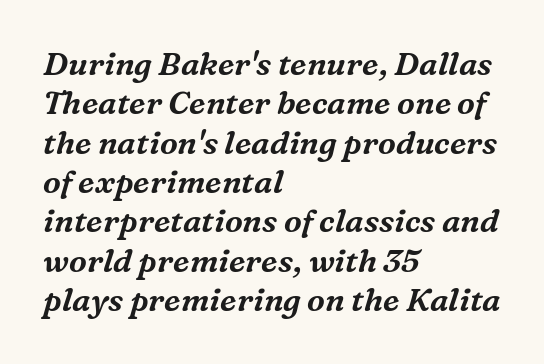
Q: Is the text italic (slanted)? A: Yes, it leans right by about 16 degrees.
Q: Is the typeface a serif or a sans-serif typeface? A: Serif.
Q: Is the text underlined? A: No.
Q: How is the paragraph aligned? A: Left-aligned.
Q: Is the spacing between letters normal or unusually wide? A: Normal.
Q: Width (condensed, normal, or wide)? A: Normal.
Q: Stroke contrast? A: Medium.
Q: x-height? A: Medium.
Q: Monospaced? A: No.
